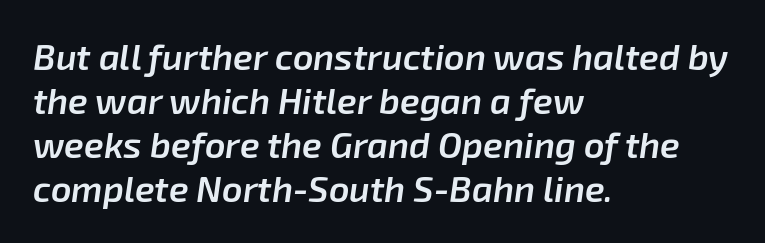
Do the characters align in a grid? No, the font is proportional. The specimen omits any rule beneath the text block's lines. A student would call this left alignment; a typographer would say flush left, rag right. How heavy is the stroke? Medium-heavy — a semibold, shy of bold. Glyph-to-glyph distance matches everyday printed text. It's the slanting kind of type.
